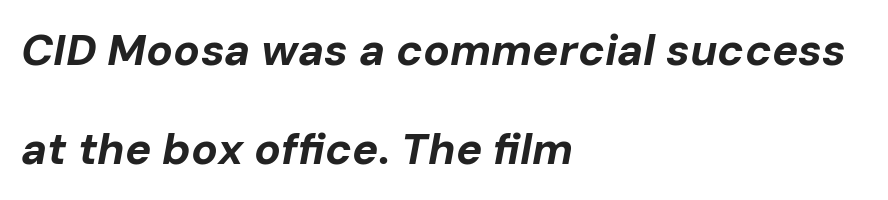
{"italic": "yes", "lean": "right", "slant_degrees": 10, "bold": "yes", "weight": "bold", "width": "normal", "stroke_contrast": "low", "x_height": "medium", "monospaced": "no", "underline": "no", "align": "left", "line_spacing": "loose", "line_spacing_ratio": 2.26, "letter_spacing": "normal", "letter_spacing_em": 0.0, "glyph_px": 44}
